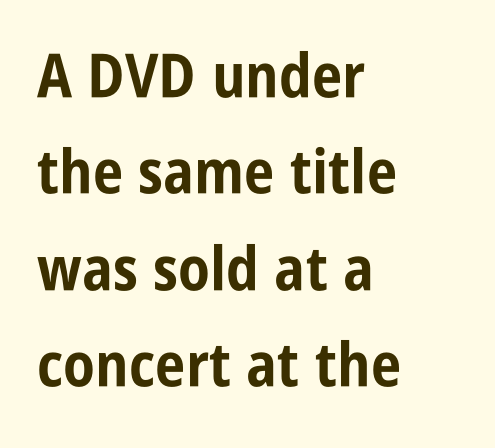
The image shows 61 px bold, condensed sans-serif type, upright; set left-aligned, normal line spacing (1.58x), normal letter spacing, not underlined; low stroke contrast and a large x-height.
